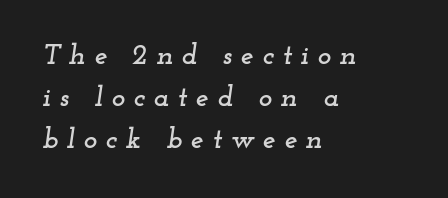
The image shows 29 px wide serif type, italic (leaning right); set left-aligned, normal line spacing (1.44x), unusually wide letter spacing (+0.29 em), not underlined; low stroke contrast and a small x-height.
